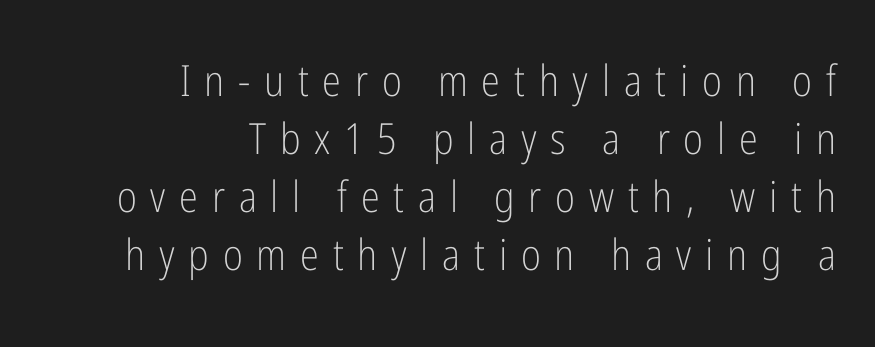
{"serif": "no", "italic": "no", "bold": "no", "weight": "light", "width": "condensed", "stroke_contrast": "low", "x_height": "medium", "monospaced": "no", "underline": "no", "align": "right", "line_spacing": "normal", "line_spacing_ratio": 1.35, "letter_spacing": "wide", "letter_spacing_em": 0.32, "glyph_px": 43}
